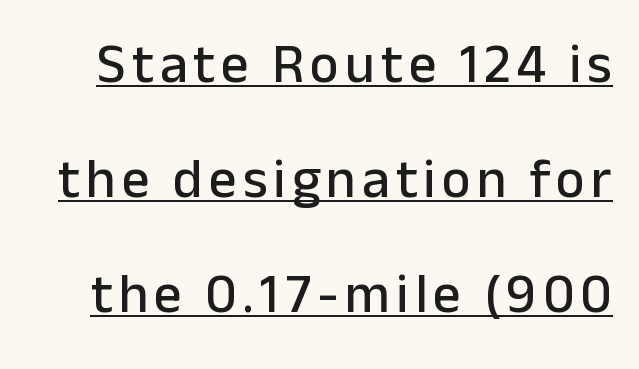
Does a line run under the words? Yes, clearly. Horizontal bands of white between lines are thick stripes. You can tell from the bare stems that sans-serif type was used. Quick note: not italic, upright.
